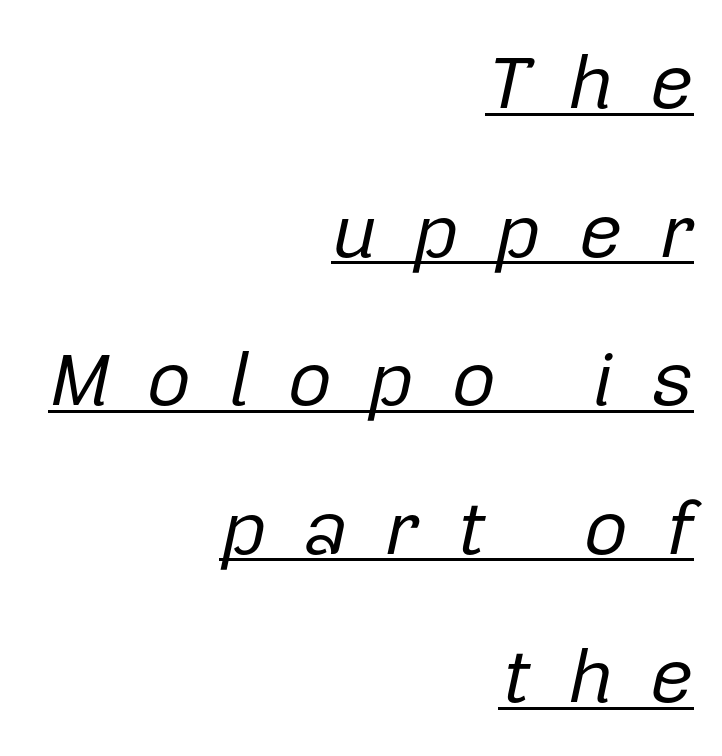
Note the varied advance widths — an 'i' is clearly narrower than an 'm'. One-word summary of the alignment: right. The lettering tilts uniformly, giving the passage an italic look. These characters rest on top of a visible drawn line. Students, note that the glyphs here are deliberately spaced far apart.
